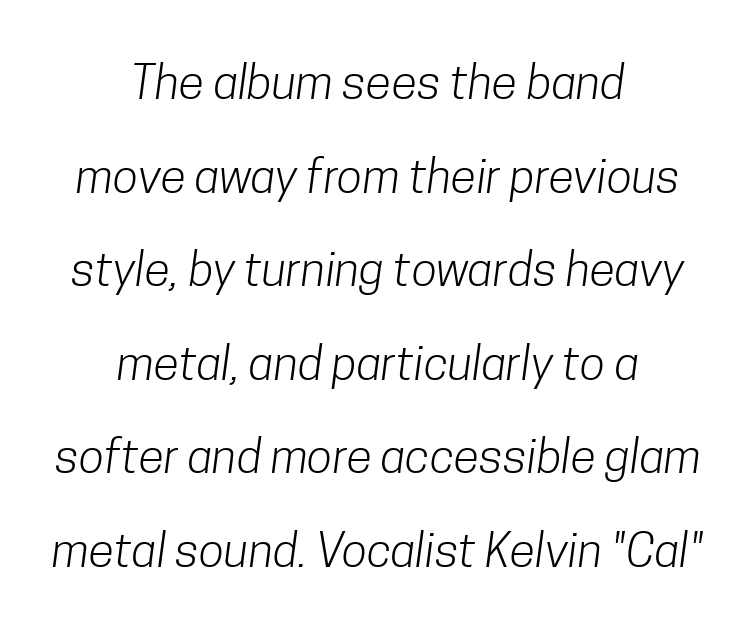
The image shows 47 px light, condensed sans-serif type; set centered, loose line spacing (1.99x), normal letter spacing, not underlined; low stroke contrast and a medium x-height.
